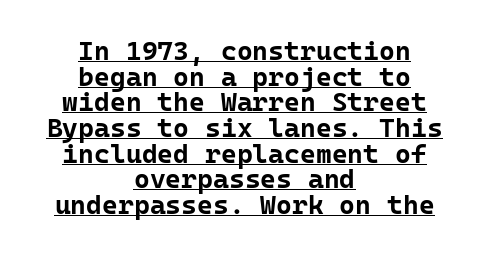
{"italic": "no", "bold": "yes", "underline": "yes", "align": "center", "line_spacing": "tight", "line_spacing_ratio": 0.95, "letter_spacing": "normal", "letter_spacing_em": 0.0, "glyph_px": 27}
